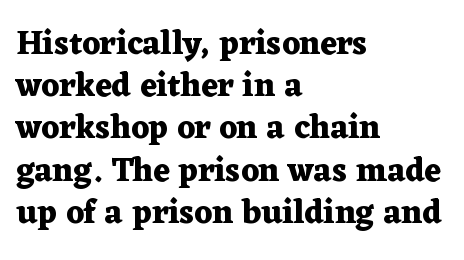
The image shows 33 px heavy, wide serif type, upright; set left-aligned, normal line spacing (1.28x), normal letter spacing, not underlined; medium stroke contrast and a medium x-height.
